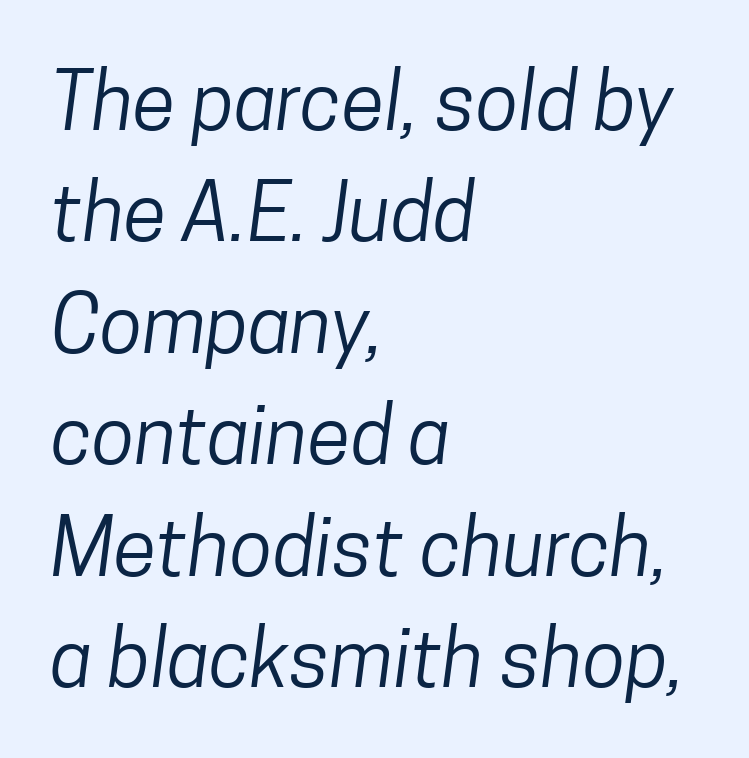
The glyphs in this specimen are sans serif. Compared with typical paragraphs, the rows here are spaced about the same. The cut favours lightness, reaching ordinary text weight at its darkest. A clean baseline with only descenders dipping below it.
